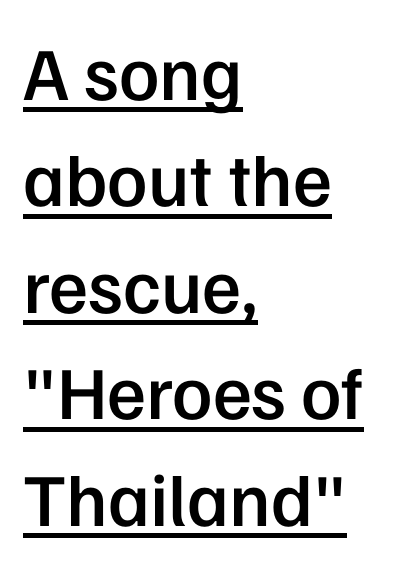
These lines are rendered in a variable-pitch font. Glance below the letters and you will spot a drawn line. All the whitespace from short lines collects on the right. Notice how the stems are strictly vertical — no italics here. Classification — sans serif.
